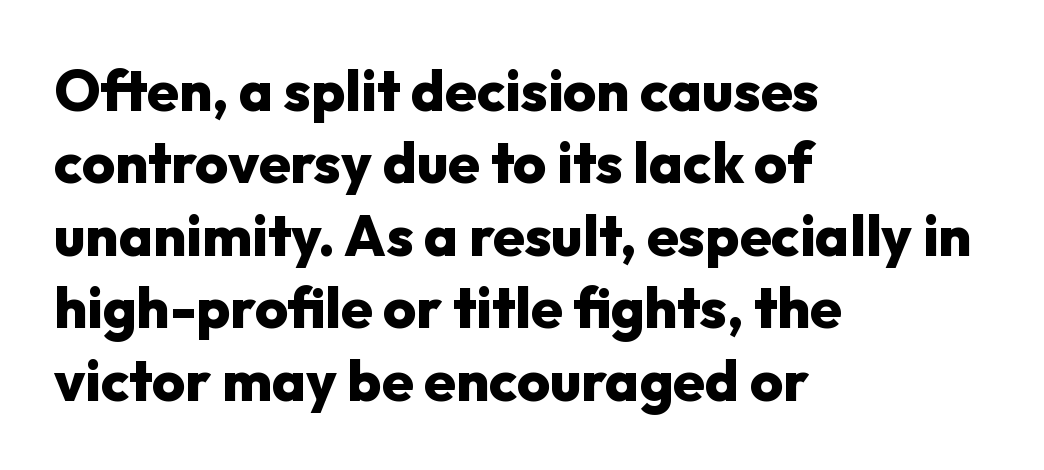
The image shows 57 px heavy sans-serif type, upright; set left-aligned, normal line spacing (1.27x), normal letter spacing, not underlined; low stroke contrast and a medium x-height.
